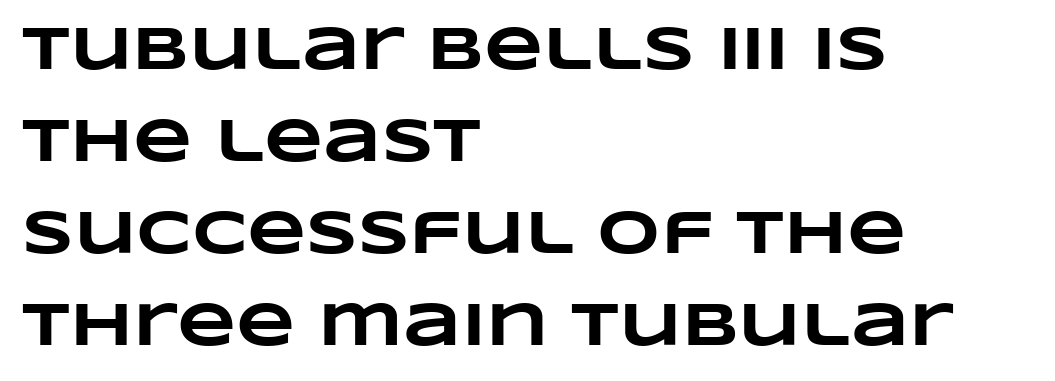
{"bold": "yes", "weight": "heavy", "width": "wide", "stroke_contrast": "low", "x_height": "large", "monospaced": "no", "underline": "no", "align": "left", "line_spacing": "normal", "line_spacing_ratio": 1.51, "letter_spacing": "normal", "letter_spacing_em": 0.0, "glyph_px": 61}
